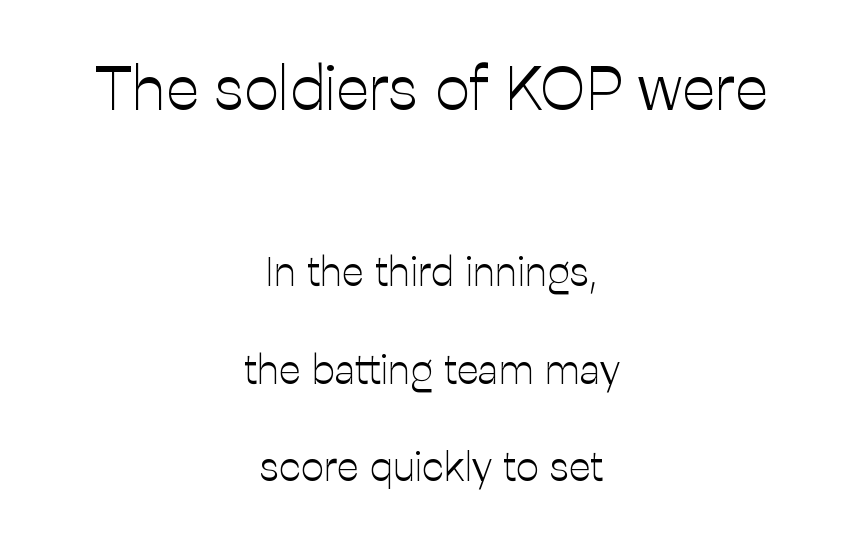
Q: Is the text bold? A: No.
Q: Is the text italic (slanted)? A: No, it is upright.
Q: Is the typeface a serif or a sans-serif typeface? A: Sans-serif.
Q: Is the text underlined? A: No.
Q: How is the paragraph aligned? A: Centered.
Q: Is the spacing between letters normal or unusually wide? A: Normal.
Q: Is the spacing between lines tight, normal or loose? A: Loose.
Q: Which block of text is set in a larger size, the first (top) or the second (bottom)? A: The first (top) one.
Q: Width (condensed, normal, or wide)? A: Normal.
Q: Stroke contrast? A: Low.
Q: x-height? A: Medium.
Q: Monospaced? A: No.
